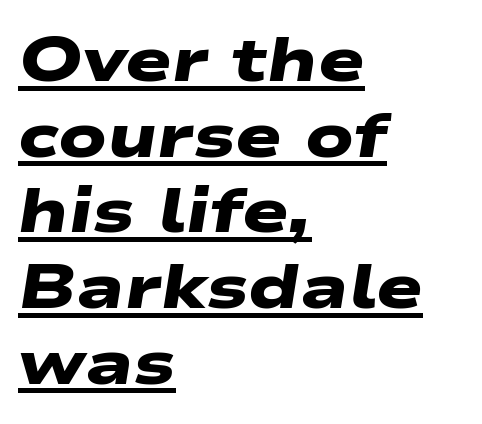
The rendering keeps characters at their native spacing. Students, this is bold: see how much ink each stroke carries. Is this a fixed-width face? No — the glyphs have proportional, varying widths. The paragraph has a hard left edge and a soft right edge.
